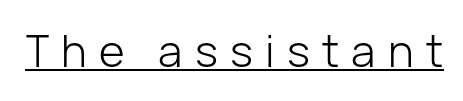
Q: Is the text bold? A: No.
Q: Is the text italic (slanted)? A: No, it is upright.
Q: Is the typeface a serif or a sans-serif typeface? A: Sans-serif.
Q: Is the text underlined? A: Yes.
Q: Is the spacing between letters normal or unusually wide? A: Unusually wide.
Q: Width (condensed, normal, or wide)? A: Normal.
Q: Stroke contrast? A: Low.
Q: x-height? A: Medium.
Q: Monospaced? A: No.
